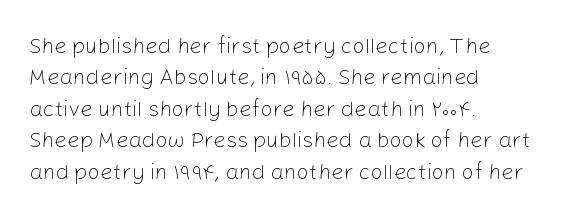
The line-height multiplier appears to be the usual default. The ragged edge is on the right, which tells us the setting is flush left. A typesetter would mark this as roman, not italic. This sample uses plain, unmodified letter spacing. No letter is thick-stroked: the sample isn't bold.
